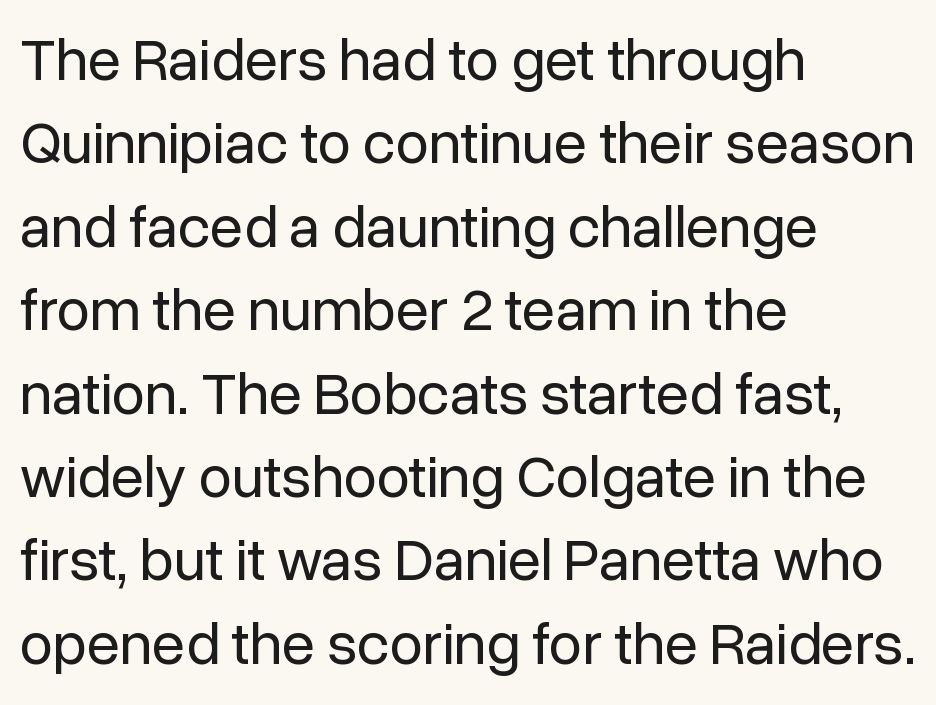
Q: Is the text bold? A: No.
Q: Is the text italic (slanted)? A: No, it is upright.
Q: Is the typeface a serif or a sans-serif typeface? A: Sans-serif.
Q: Is the text underlined? A: No.
Q: How is the paragraph aligned? A: Left-aligned.
Q: Is the spacing between letters normal or unusually wide? A: Normal.
Q: Is the spacing between lines tight, normal or loose? A: Normal.
Q: Width (condensed, normal, or wide)? A: Normal.
Q: Stroke contrast? A: Low.
Q: x-height? A: Medium.
Q: Monospaced? A: No.
